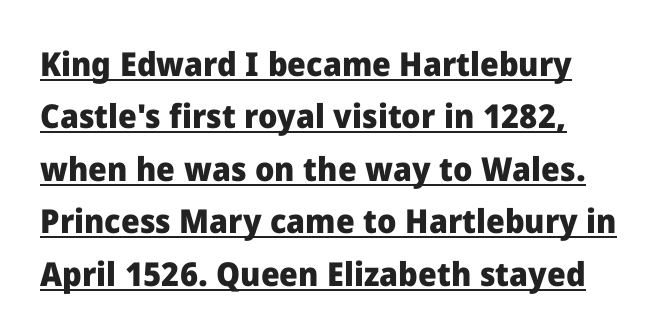
Students, observe the line beneath the letters — that is underlining. Summary of vertical rhythm: regular, with standard interline spacing. On the weight axis this lands at bold, roughly 700. The letters carry no serifs — their stems end cleanly without finishing strokes.
